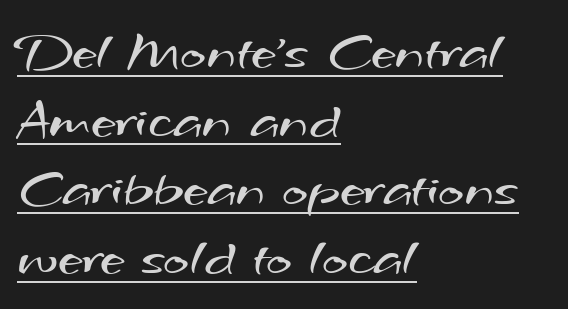
Q: Is the text bold? A: No.
Q: Is the typeface a serif or a sans-serif typeface? A: Sans-serif.
Q: Is the text underlined? A: Yes.
Q: How is the paragraph aligned? A: Left-aligned.
Q: Is the spacing between letters normal or unusually wide? A: Normal.
Q: Is the spacing between lines tight, normal or loose? A: Normal.
Q: Width (condensed, normal, or wide)? A: Wide.
Q: Stroke contrast? A: Medium.
Q: x-height? A: Small.
Q: Monospaced? A: No.
